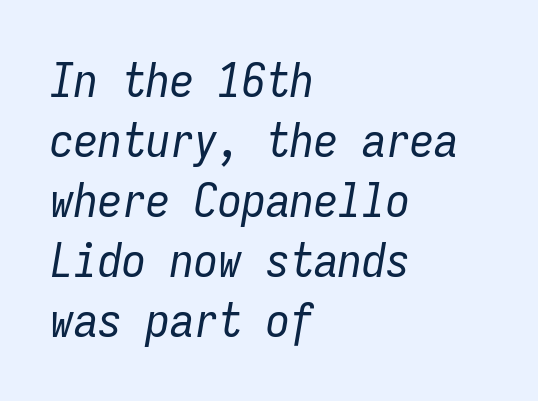
Q: Is the text bold? A: No.
Q: Is the text italic (slanted)? A: Yes, it leans right by about 9 degrees.
Q: Is the text underlined? A: No.
Q: How is the paragraph aligned? A: Left-aligned.
Q: Is the spacing between letters normal or unusually wide? A: Normal.
Q: Is the spacing between lines tight, normal or loose? A: Normal.
Q: Width (condensed, normal, or wide)? A: Condensed.
Q: Stroke contrast? A: Low.
Q: x-height? A: Medium.
Q: Monospaced? A: Yes.
